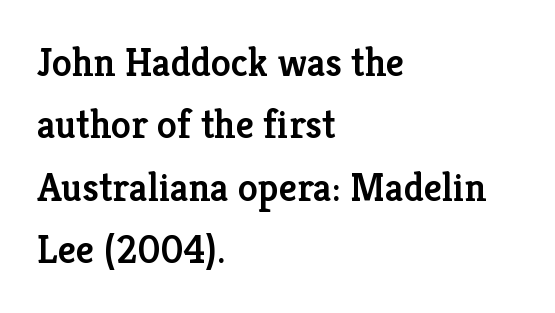
The string is rendered with underlining switched off. What stands out about the letter spacing? Nothing — it is the standard amount. Unlike italic type, these characters show no tilt at all. The designer went with a serif here, giving each stem small feet.
